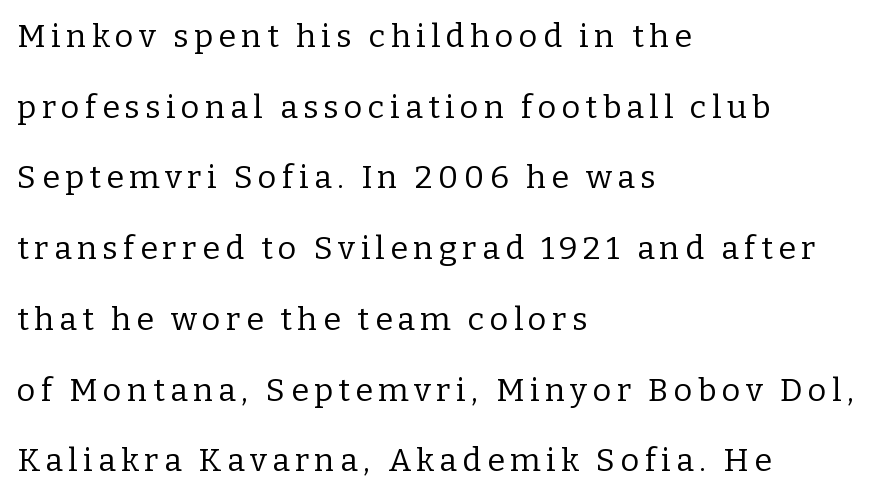
{"serif": "yes", "italic": "no", "bold": "no", "weight": "regular", "width": "normal", "stroke_contrast": "low", "x_height": "medium", "monospaced": "no", "underline": "no", "align": "left", "line_spacing": "loose", "line_spacing_ratio": 2.21, "glyph_px": 32}
